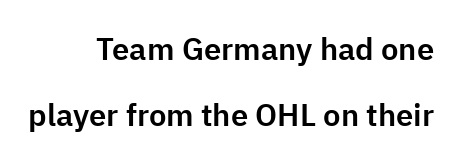
{"serif": "no", "italic": "no", "width": "normal", "stroke_contrast": "low", "x_height": "medium", "monospaced": "no", "underline": "no", "align": "right", "line_spacing": "loose", "line_spacing_ratio": 2.14, "letter_spacing": "normal", "letter_spacing_em": 0.0, "glyph_px": 31}
